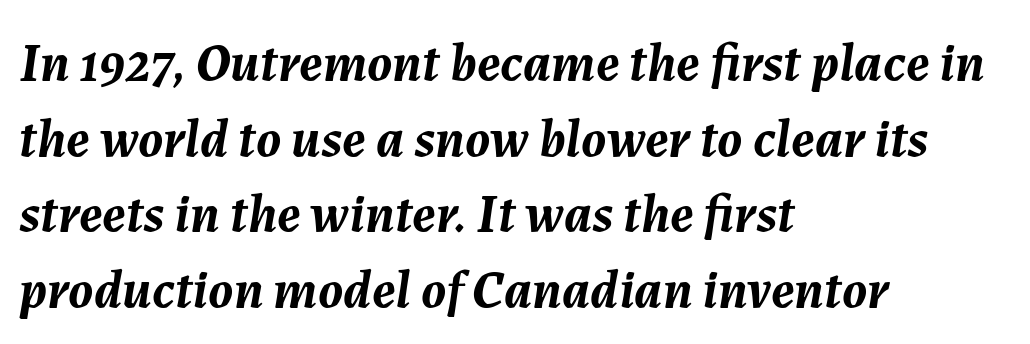
The image shows 54 px semibold type, italic (leaning right); set left-aligned, normal line spacing (1.4x), normal letter spacing, not underlined; medium stroke contrast and a medium x-height.
